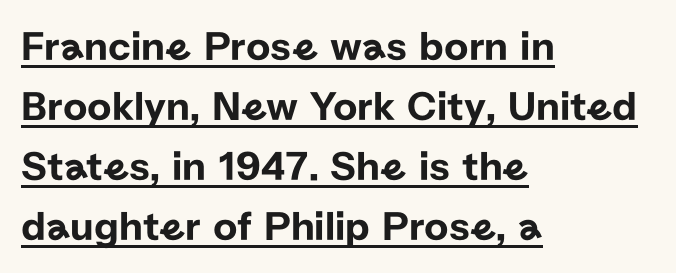
{"serif": "no", "italic": "no", "width": "normal", "stroke_contrast": "low", "x_height": "medium", "monospaced": "no", "underline": "yes", "align": "left", "line_spacing": "normal", "line_spacing_ratio": 1.43, "letter_spacing": "normal", "letter_spacing_em": 0.0, "glyph_px": 42}
